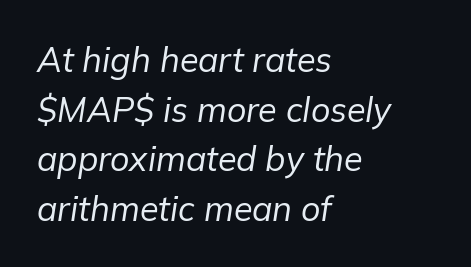
{"italic": "yes", "lean": "right", "slant_degrees": 9, "bold": "no", "weight": "regular", "width": "normal", "stroke_contrast": "low", "x_height": "medium", "monospaced": "no", "underline": "no", "align": "left", "line_spacing": "normal", "line_spacing_ratio": 1.46, "letter_spacing": "normal", "letter_spacing_em": 0.0, "glyph_px": 34}
